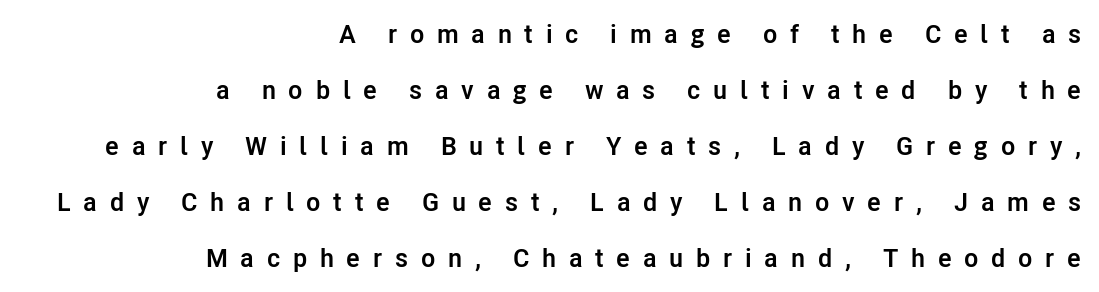
Q: Is the text bold? A: Yes.
Q: Is the text italic (slanted)? A: No, it is upright.
Q: Is the text underlined? A: No.
Q: How is the paragraph aligned? A: Right-aligned.
Q: Is the spacing between letters normal or unusually wide? A: Unusually wide.
Q: Is the spacing between lines tight, normal or loose? A: Loose.
